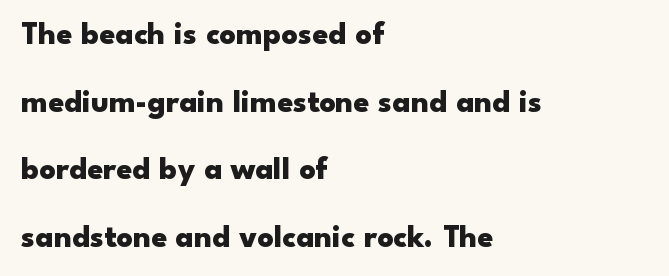
The image shows 32 px heavy, wide sans-serif type, upright; set left-aligned, loose line spacing (2.11x), normal letter spacing, not underlined; low stroke contrast and a small x-height.
